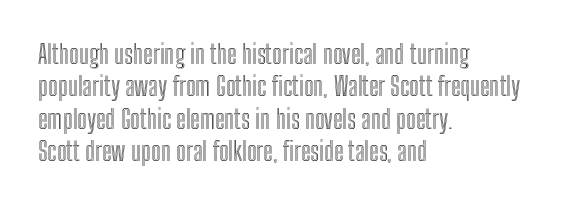
{"italic": "no", "underline": "no", "align": "left", "line_spacing": "normal", "line_spacing_ratio": 1.25, "letter_spacing": "normal", "letter_spacing_em": 0.0, "glyph_px": 26}
